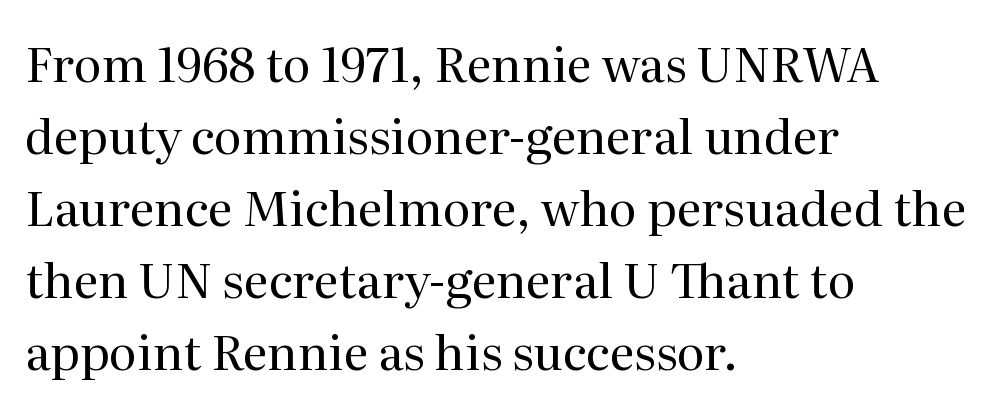
The image shows 48 px regular-weight serif type, upright; set left-aligned, normal line spacing (1.5x), normal letter spacing, not underlined; medium stroke contrast and a medium x-height.
